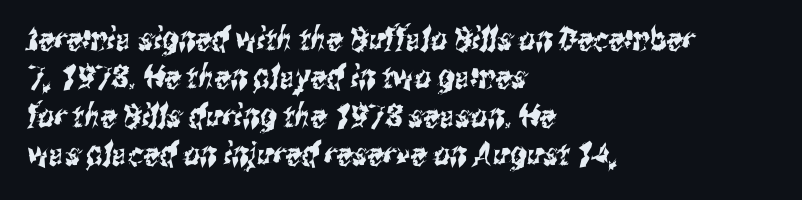
Classification — sans serif. Think of a printed novel: that variable character pitch is what you see here. Notice how the passage keeps a crisp vertical edge on the left only. A bare baseline throughout the passage. The face used here is rendered with its standard letterfit.
